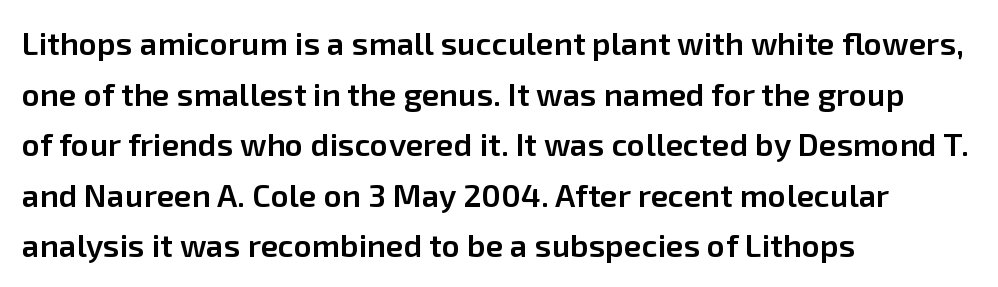
A sans-serif font was chosen for this passage. The specimen reads as upright at a glance. Stroke thickness is moderately raised; the sample reads as semibold. Here the designer chose a conventional face with non-uniform glyph widths. Unmarked baselines from the first word to the last.
